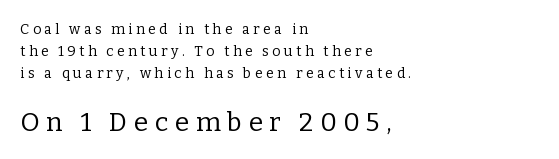
{"italic": "no", "bold": "no", "underline": "no", "align": "left", "line_spacing": "normal", "line_spacing_ratio": 1.56, "letter_spacing": "wide", "letter_spacing_em": 0.25, "larger_block": "second", "size_ratio": 1.86, "glyph_px": 26}
